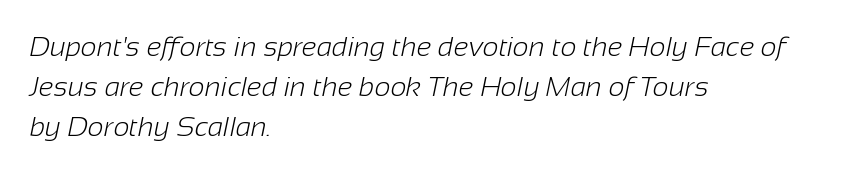
Q: Is the text bold? A: No.
Q: Is the typeface a serif or a sans-serif typeface? A: Sans-serif.
Q: Is the text underlined? A: No.
Q: How is the paragraph aligned? A: Left-aligned.
Q: Is the spacing between letters normal or unusually wide? A: Normal.
Q: Is the spacing between lines tight, normal or loose? A: Normal.
Q: Width (condensed, normal, or wide)? A: Normal.
Q: Stroke contrast? A: Low.
Q: x-height? A: Medium.
Q: Monospaced? A: No.
